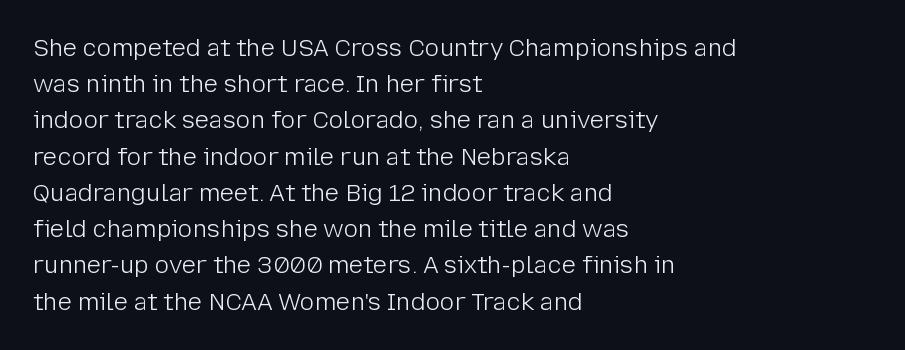
The image shows 24 px text type, upright; set left-aligned, normal line spacing (1.51x), normal letter spacing, not underlined.
